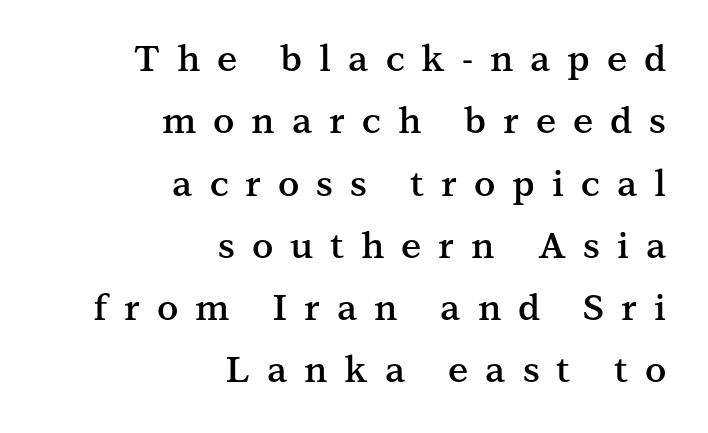
The image shows 36 px semibold serif type, upright; set right-aligned, line spacing 1.73x, unusually wide letter spacing (+0.47 em), not underlined; medium stroke contrast and a medium x-height.
